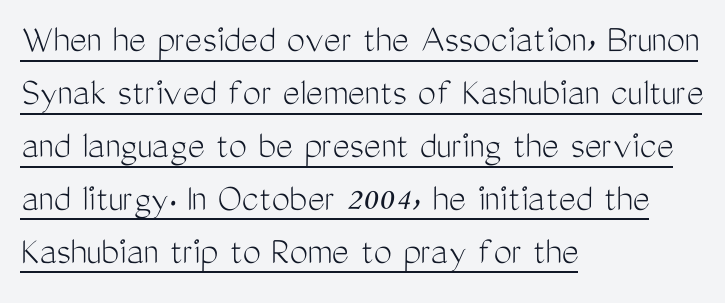
{"serif": "no", "italic": "no", "bold": "no", "weight": "light", "width": "condensed", "stroke_contrast": "medium", "x_height": "medium", "monospaced": "no", "underline": "yes", "align": "left", "line_spacing": "normal", "line_spacing_ratio": 1.29, "letter_spacing": "normal", "letter_spacing_em": 0.0, "glyph_px": 41}
